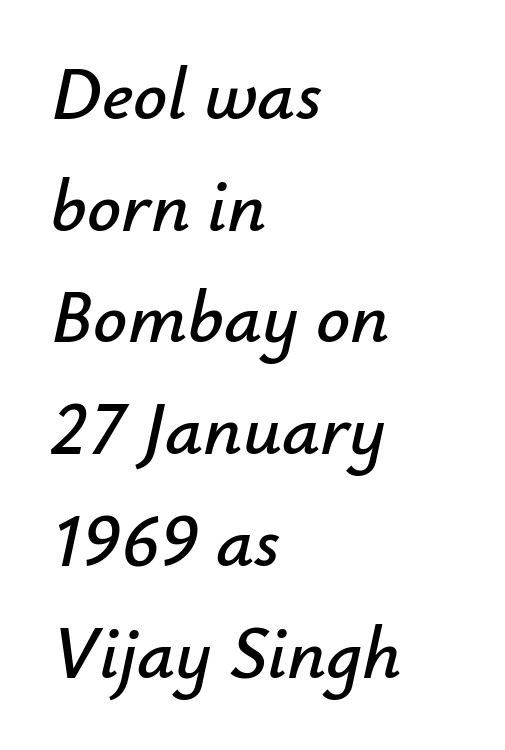
Q: Is the text italic (slanted)? A: Yes, it leans right by about 12 degrees.
Q: Is the text underlined? A: No.
Q: How is the paragraph aligned? A: Left-aligned.
Q: Is the spacing between letters normal or unusually wide? A: Normal.
Q: Is the spacing between lines tight, normal or loose? A: Normal.
Q: Width (condensed, normal, or wide)? A: Normal.
Q: Stroke contrast? A: Low.
Q: x-height? A: Small.
Q: Monospaced? A: No.
